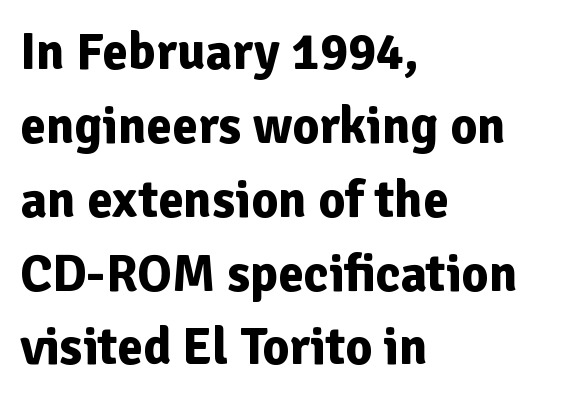
The image shows 52 px bold sans-serif type, upright; set left-aligned, normal line spacing (1.42x), normal letter spacing, not underlined; low stroke contrast and a medium x-height.
